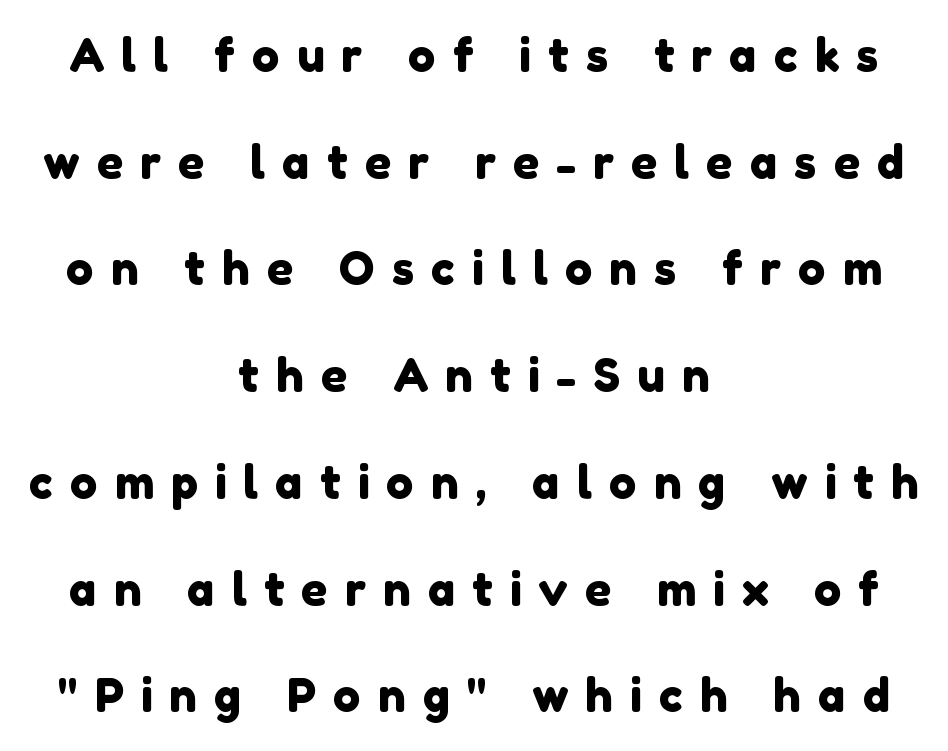
How are the letters spaced? Widely, with obvious added tracking. Here the designer chose a conventional face with non-uniform glyph widths. This rendering features lettering with no underline. The glyphs in this specimen are sans serif. Horizontally, the lines are justified to the midpoint only.
